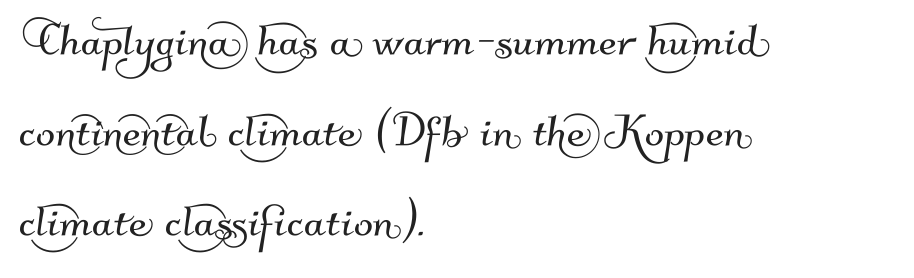
The image shows 57 px sans-serif type; set left-aligned, normal line spacing (1.59x), normal letter spacing, not underlined; medium stroke contrast and a small x-height.
